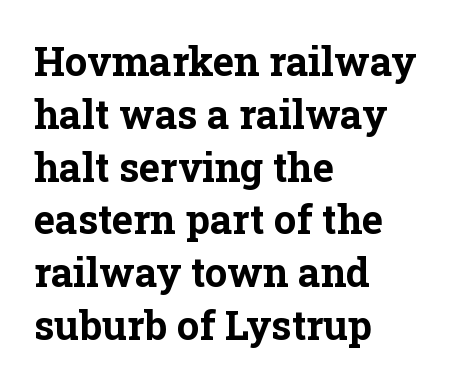
Q: Is the text bold? A: Yes.
Q: Is the text italic (slanted)? A: No, it is upright.
Q: Is the typeface a serif or a sans-serif typeface? A: Serif.
Q: Is the text underlined? A: No.
Q: How is the paragraph aligned? A: Left-aligned.
Q: Is the spacing between letters normal or unusually wide? A: Normal.
Q: Is the spacing between lines tight, normal or loose? A: Normal.
Q: Width (condensed, normal, or wide)? A: Normal.
Q: Stroke contrast? A: Low.
Q: x-height? A: Medium.
Q: Monospaced? A: No.
